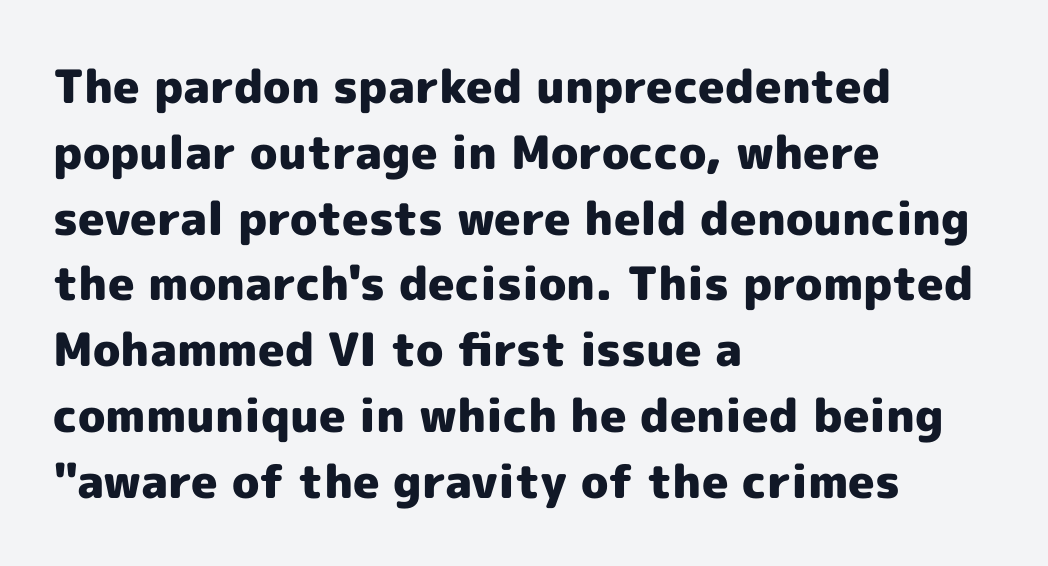
{"serif": "no", "italic": "no", "bold": "yes", "weight": "heavy", "width": "normal", "x_height": "medium", "monospaced": "no", "underline": "no", "align": "left", "line_spacing": "normal", "line_spacing_ratio": 1.43, "letter_spacing": "normal", "letter_spacing_em": 0.0, "glyph_px": 46}
